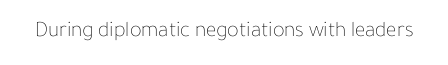
Q: Is the text bold? A: No.
Q: Is the text italic (slanted)? A: No, it is upright.
Q: Is the text underlined? A: No.
Q: Is the spacing between letters normal or unusually wide? A: Normal.
